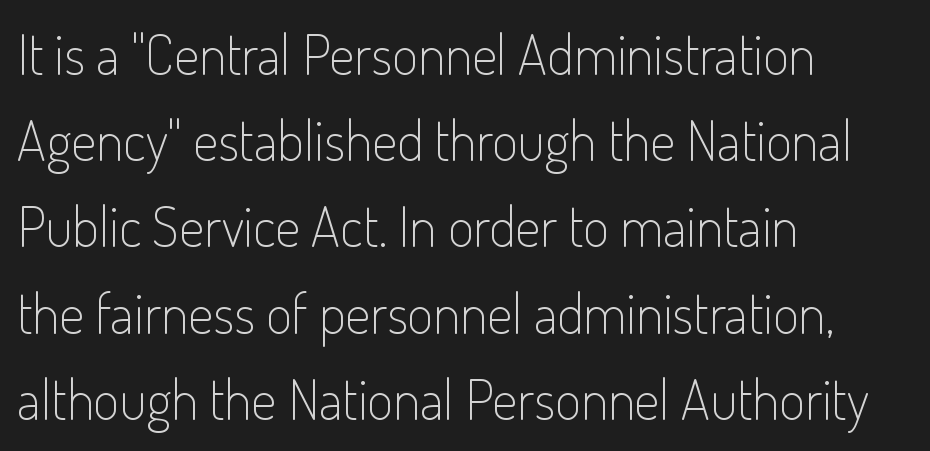
The image shows 56 px light, condensed sans-serif type, upright; set left-aligned, normal line spacing (1.54x), normal letter spacing, not underlined; low stroke contrast and a small x-height.
